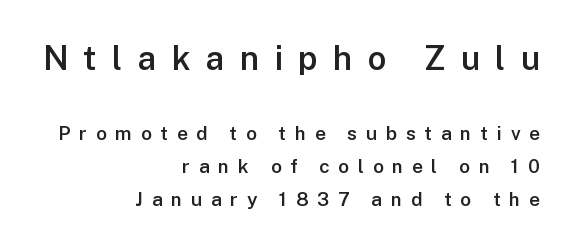
The tracking jumps out immediately: characters are airy and widely separated. Notice how the passage keeps a crisp vertical edge on the right only. The lettering stays uniformly vertical, giving the passage a roman look. Descender tails drop into unmarked territory. Grotesque or geometric, the face here clearly has no serifs.
